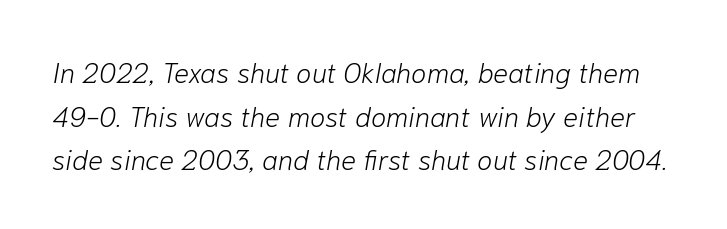
Q: Is the text bold? A: No.
Q: Is the text italic (slanted)? A: Yes, it leans right by about 10 degrees.
Q: Is the text underlined? A: No.
Q: Is the spacing between letters normal or unusually wide? A: Normal.
Q: Is the spacing between lines tight, normal or loose? A: Normal.
Q: Width (condensed, normal, or wide)? A: Normal.
Q: Stroke contrast? A: Low.
Q: x-height? A: Medium.
Q: Monospaced? A: No.
